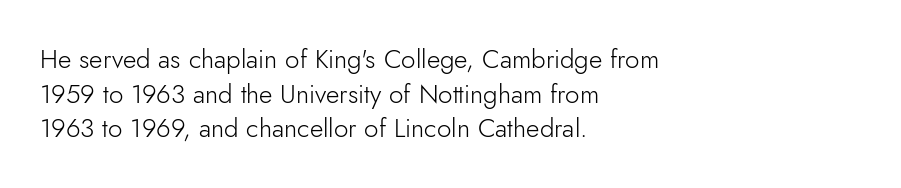
Q: Is the text bold? A: No.
Q: Is the text italic (slanted)? A: No, it is upright.
Q: Is the text underlined? A: No.
Q: How is the paragraph aligned? A: Left-aligned.
Q: Is the spacing between letters normal or unusually wide? A: Normal.
Q: Is the spacing between lines tight, normal or loose? A: Normal.
